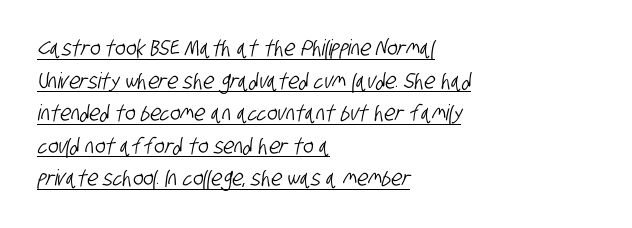
{"underline": "yes", "align": "left", "line_spacing": "normal", "line_spacing_ratio": 1.48, "letter_spacing": "normal", "letter_spacing_em": 0.0, "glyph_px": 22}
